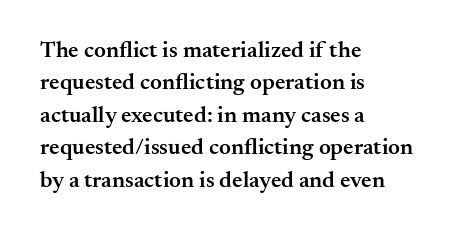
Compared with typical body copy, the letter spacing here is the same. The ragged edge is on the right, which tells us the setting is flush left. The line-height multiplier appears to be the usual default. Is the type bold? Partly — it's a semibold, heavier than regular but not fully bold. Style check: upright.
